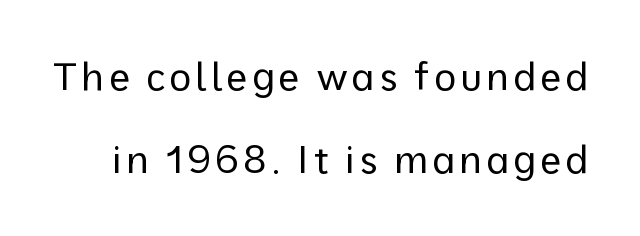
{"serif": "no", "italic": "no", "bold": "no", "weight": "regular", "width": "normal", "stroke_contrast": "low", "x_height": "medium", "monospaced": "no", "underline": "no", "line_spacing": "loose", "line_spacing_ratio": 2.19, "glyph_px": 38}
